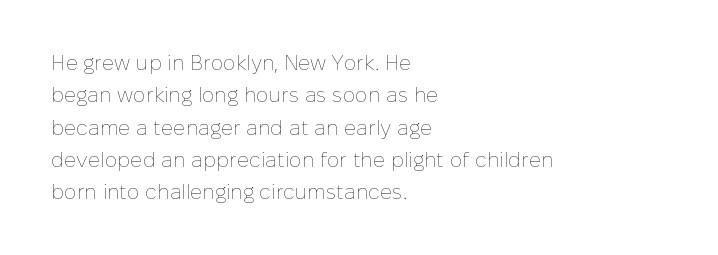
The image shows 21 px text type, upright; set left-aligned, normal line spacing (1.54x), normal letter spacing, not underlined.
